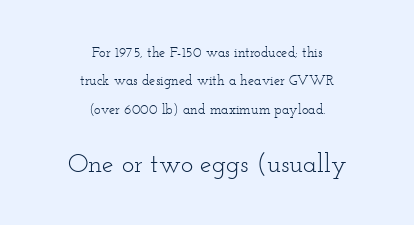
Q: Is the text bold? A: No.
Q: Is the text italic (slanted)? A: No, it is upright.
Q: Is the text underlined? A: No.
Q: How is the paragraph aligned? A: Centered.
Q: Is the spacing between letters normal or unusually wide? A: Normal.
Q: Is the spacing between lines tight, normal or loose? A: Loose.
Q: Which block of text is set in a larger size, the first (top) or the second (bottom)? A: The second (bottom) one.
